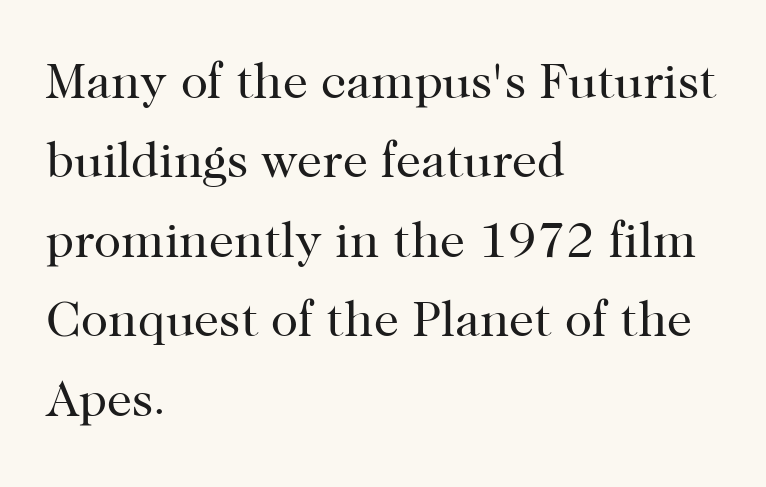
{"serif": "yes", "italic": "no", "bold": "no", "weight": "regular", "width": "normal", "stroke_contrast": "high", "x_height": "medium", "monospaced": "no", "underline": "no", "align": "left", "line_spacing": "normal", "line_spacing_ratio": 1.59, "letter_spacing": "normal", "letter_spacing_em": 0.0, "glyph_px": 50}
